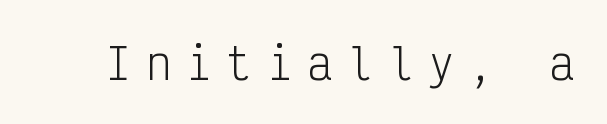
Q: Is the text bold? A: No.
Q: Is the text italic (slanted)? A: No, it is upright.
Q: Is the typeface a serif or a sans-serif typeface? A: Sans-serif.
Q: Is the text underlined? A: No.
Q: Is the spacing between letters normal or unusually wide? A: Unusually wide.
Q: Width (condensed, normal, or wide)? A: Condensed.
Q: Stroke contrast? A: Low.
Q: x-height? A: Medium.
Q: Monospaced? A: Yes.
